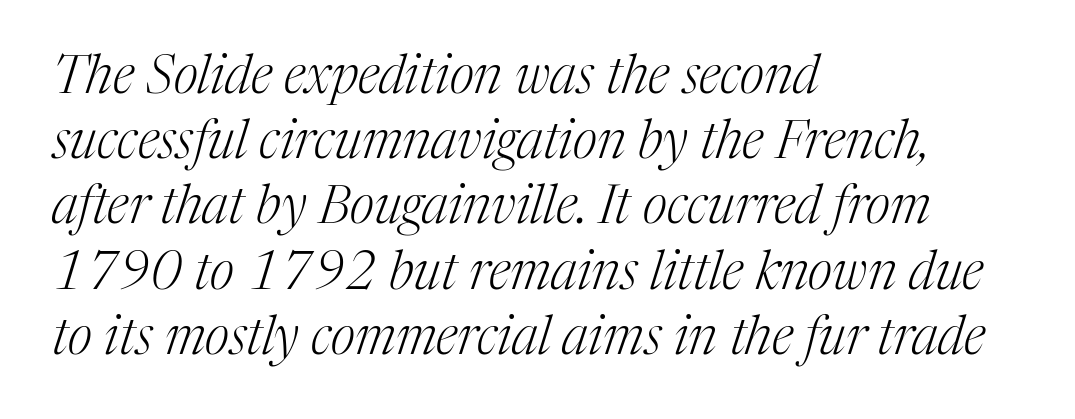
{"serif": "yes", "italic": "yes", "lean": "right", "slant_degrees": 17, "bold": "no", "weight": "light", "width": "normal", "stroke_contrast": "medium", "x_height": "medium", "monospaced": "no", "underline": "no", "align": "left", "line_spacing_ratio": 1.23, "letter_spacing": "normal", "letter_spacing_em": 0.0, "glyph_px": 53}
